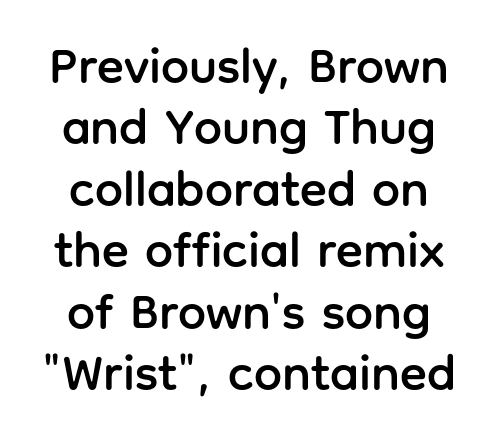
Q: Is the text italic (slanted)? A: No, it is upright.
Q: Is the typeface a serif or a sans-serif typeface? A: Sans-serif.
Q: Is the text underlined? A: No.
Q: How is the paragraph aligned? A: Centered.
Q: Is the spacing between letters normal or unusually wide? A: Normal.
Q: Width (condensed, normal, or wide)? A: Normal.
Q: Stroke contrast? A: Low.
Q: x-height? A: Medium.
Q: Monospaced? A: No.
